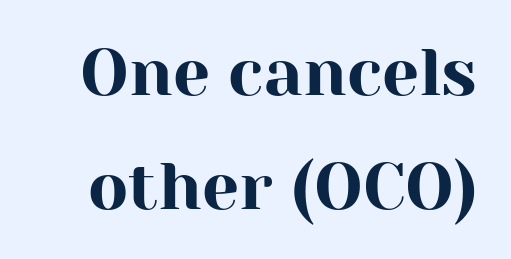
Q: Is the text italic (slanted)? A: No, it is upright.
Q: Is the typeface a serif or a sans-serif typeface? A: Serif.
Q: Is the text underlined? A: No.
Q: Is the spacing between letters normal or unusually wide? A: Normal.
Q: Width (condensed, normal, or wide)? A: Normal.
Q: Stroke contrast? A: High.
Q: x-height? A: Medium.
Q: Monospaced? A: No.
